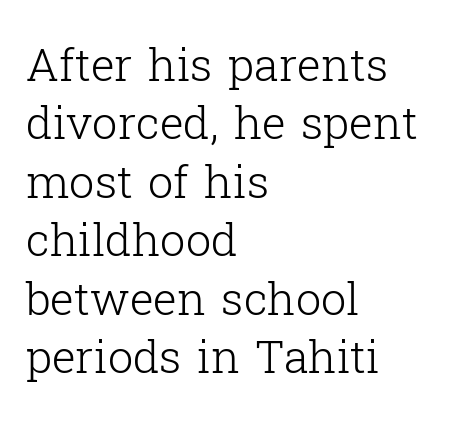
Rendered with straight, roman letterforms. Is the letter spacing exaggerated? No — it looks like the ordinary default. Summary of weight: not heavy and not bold. Does the leading feel generous? No, just average. Character widths vary here, with narrow letters taking less room than wide ones.
